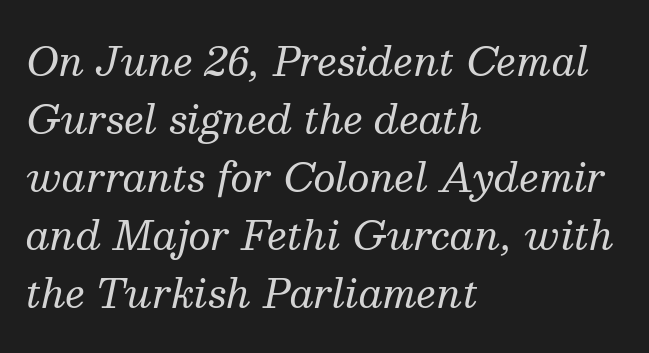
{"serif": "yes", "italic": "yes", "lean": "right", "slant_degrees": 13, "bold": "no", "weight": "regular", "width": "normal", "stroke_contrast": "medium", "x_height": "medium", "monospaced": "no", "underline": "no", "align": "left", "line_spacing": "normal", "line_spacing_ratio": 1.49, "letter_spacing": "normal", "letter_spacing_em": 0.0, "glyph_px": 39}
